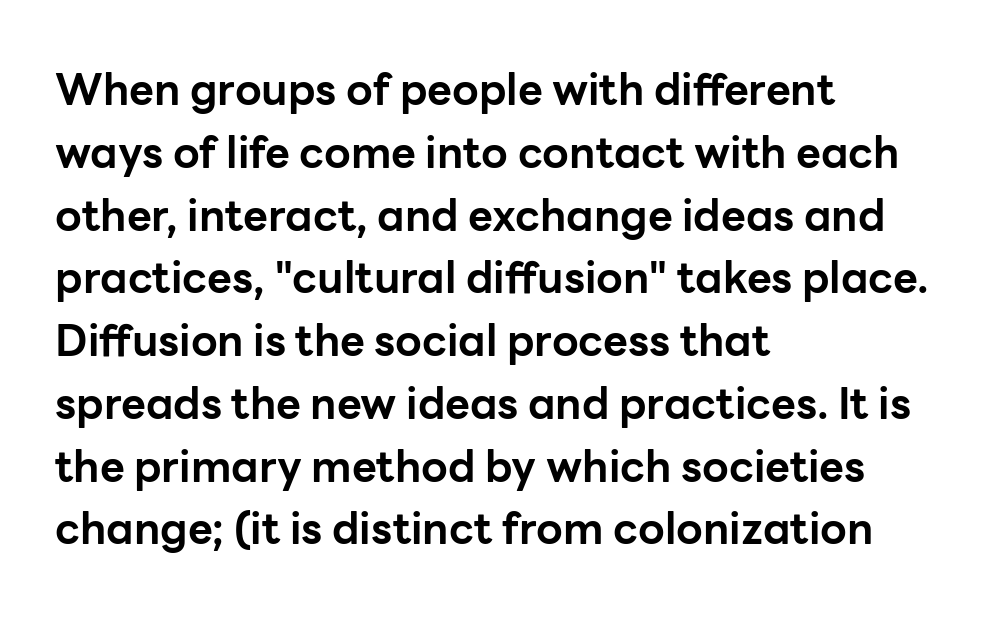
Q: Is the text bold? A: Yes.
Q: Is the text italic (slanted)? A: No, it is upright.
Q: Is the typeface a serif or a sans-serif typeface? A: Sans-serif.
Q: Is the text underlined? A: No.
Q: How is the paragraph aligned? A: Left-aligned.
Q: Is the spacing between letters normal or unusually wide? A: Normal.
Q: Is the spacing between lines tight, normal or loose? A: Normal.
Q: Width (condensed, normal, or wide)? A: Normal.
Q: Stroke contrast? A: Low.
Q: x-height? A: Medium.
Q: Monospaced? A: No.
